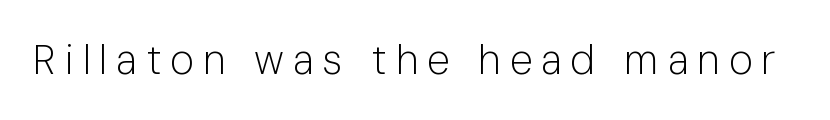
The typeface chosen for these lines omits serifs. Looks like regular typesetting: each glyph gets only the width it needs. Heaviness? Minimal to ordinary, like unemphasized prose. You can tell it's not italic because the verticals are truly vertical. Each word looks stretched out because of the extra space between its letters.
